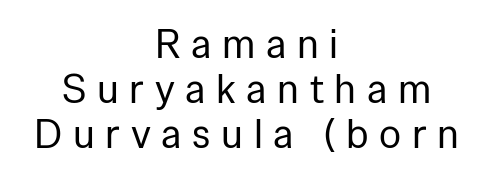
Q: Is the text bold? A: No.
Q: Is the text italic (slanted)? A: No, it is upright.
Q: Is the typeface a serif or a sans-serif typeface? A: Sans-serif.
Q: Is the text underlined? A: No.
Q: How is the paragraph aligned? A: Centered.
Q: Is the spacing between letters normal or unusually wide? A: Unusually wide.
Q: Is the spacing between lines tight, normal or loose? A: Tight.
Q: Width (condensed, normal, or wide)? A: Normal.
Q: Stroke contrast? A: Low.
Q: x-height? A: Medium.
Q: Monospaced? A: No.
